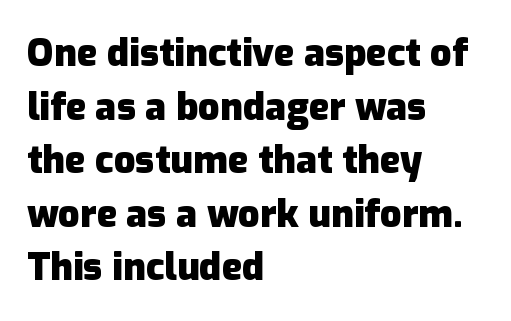
Q: Is the text bold? A: Yes.
Q: Is the text italic (slanted)? A: No, it is upright.
Q: Is the typeface a serif or a sans-serif typeface? A: Sans-serif.
Q: Is the text underlined? A: No.
Q: How is the paragraph aligned? A: Left-aligned.
Q: Is the spacing between letters normal or unusually wide? A: Normal.
Q: Is the spacing between lines tight, normal or loose? A: Normal.
Q: Width (condensed, normal, or wide)? A: Normal.
Q: Stroke contrast? A: Low.
Q: x-height? A: Medium.
Q: Monospaced? A: No.
